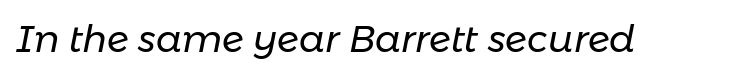
Q: Is the text bold? A: No.
Q: Is the text italic (slanted)? A: Yes, it leans right by about 11 degrees.
Q: Is the text underlined? A: No.
Q: Is the spacing between letters normal or unusually wide? A: Normal.
Q: Width (condensed, normal, or wide)? A: Normal.
Q: Stroke contrast? A: Low.
Q: x-height? A: Medium.
Q: Monospaced? A: No.
